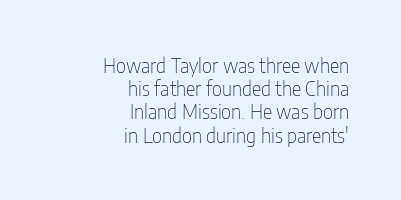
The image shows 20 px text type, upright; set right-aligned, line spacing 1.16x, normal letter spacing, not underlined.
